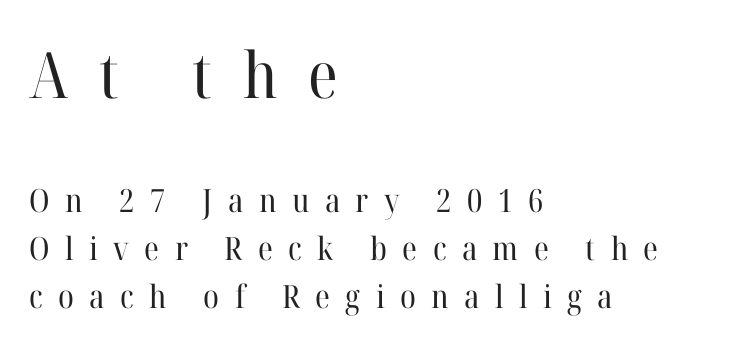
The image shows 64 px regular-weight serif type, upright; set left-aligned, normal line spacing (1.51x), unusually wide letter spacing (+0.48 em), not underlined; the first (top) block is 2.0x larger; high stroke contrast and a medium x-height.
